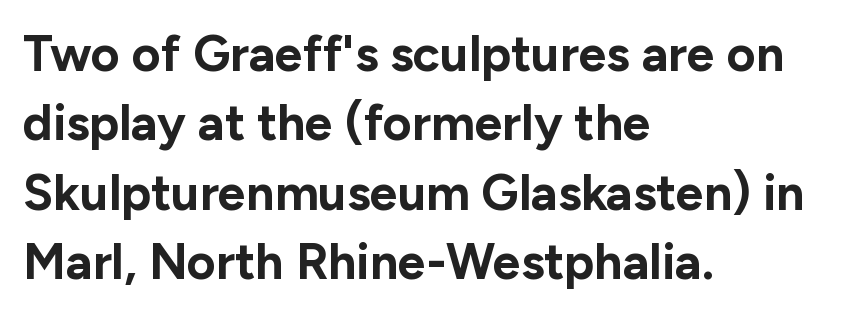
Designer's note — italics off, roman on. This sample uses plain, unmodified letter spacing. This sample uses a sans-serif face. The setting favours the left margin, as ordinary paragraphs usually do.
